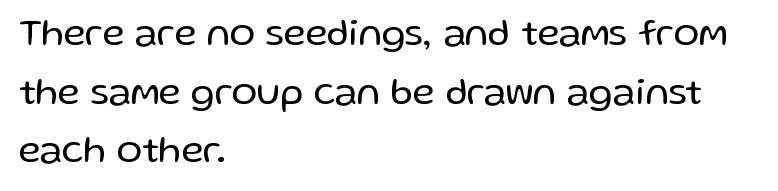
{"serif": "no", "italic": "no", "bold": "no", "weight": "regular", "width": "normal", "stroke_contrast": "low", "x_height": "medium", "monospaced": "no", "underline": "no", "align": "left", "line_spacing": "normal", "line_spacing_ratio": 1.54, "letter_spacing": "normal", "letter_spacing_em": 0.0, "glyph_px": 38}
